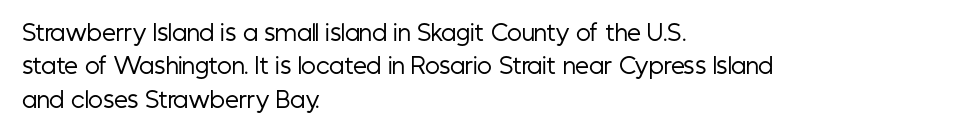
{"italic": "no", "bold": "no", "underline": "no", "align": "left", "line_spacing": "normal", "line_spacing_ratio": 1.52, "letter_spacing": "normal", "letter_spacing_em": 0.0, "glyph_px": 22}
